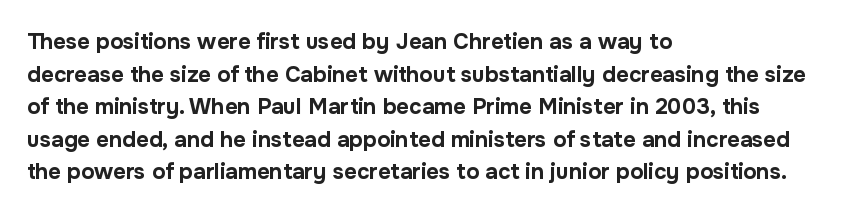
The letters stand straight up with perfectly vertical stems. Vertical spacing — default. Beneath every word, the page is bare. Typeset ragged right — the left edge is the straight one.
